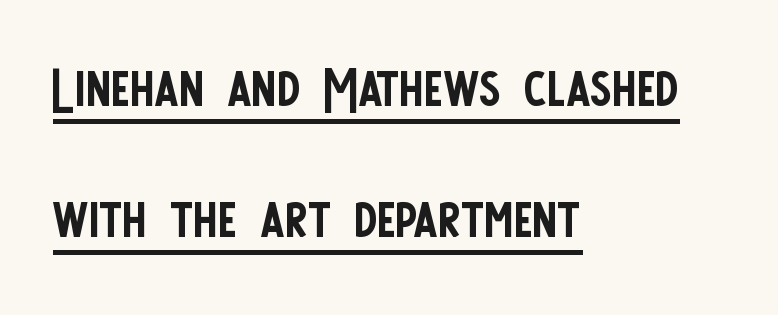
The lettering stays uniformly vertical, giving the passage a roman look. The face used here is proportionally spaced, like ordinary book or web type. Students, observe: this is what conventionally led text looks like. The ragged edge is on the right, which tells us the setting is flush left.
